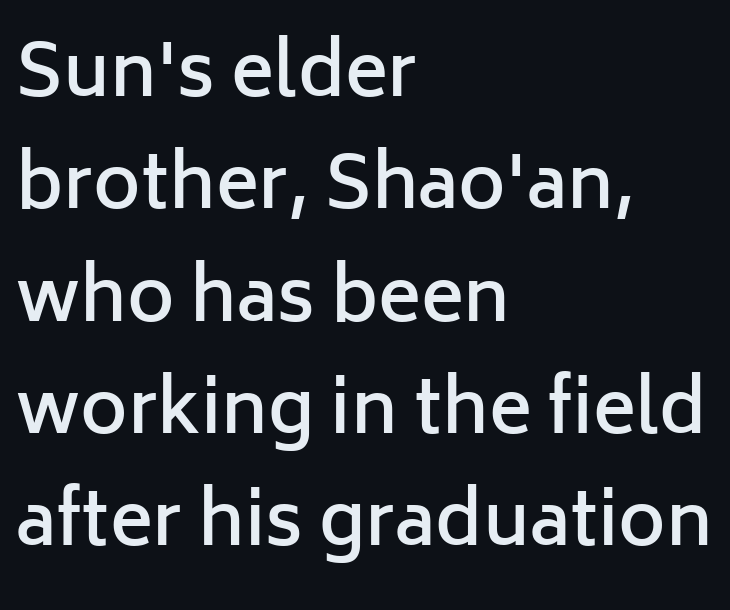
{"serif": "no", "italic": "no", "bold": "semi", "weight": "semibold", "width": "normal", "stroke_contrast": "low", "x_height": "medium", "monospaced": "no", "underline": "no", "align": "left", "line_spacing": "normal", "line_spacing_ratio": 1.56, "letter_spacing": "normal", "letter_spacing_em": 0.0, "glyph_px": 72}
